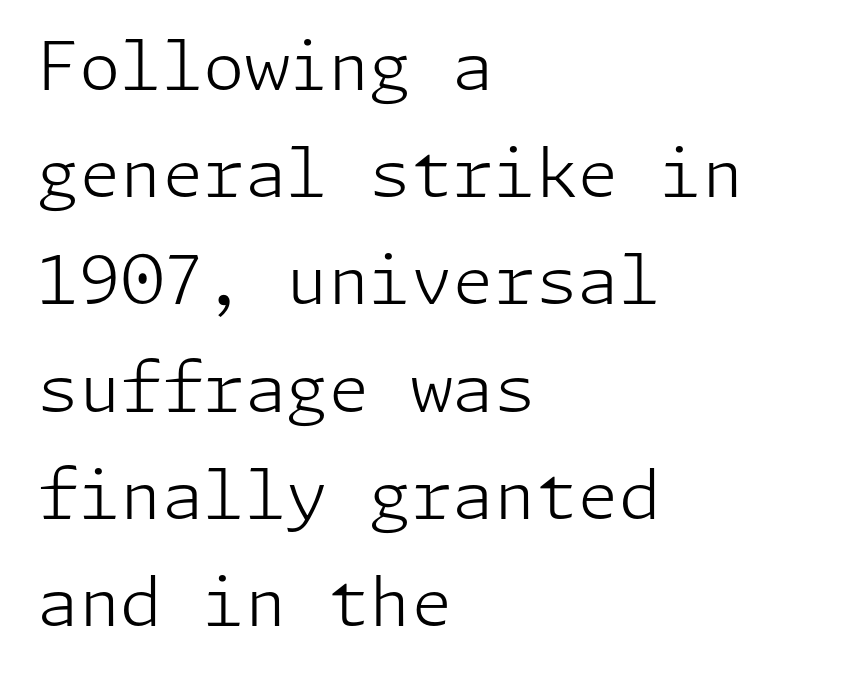
{"serif": "no", "italic": "no", "bold": "no", "weight": "light", "width": "normal", "stroke_contrast": "low", "x_height": "medium", "underline": "no", "align": "left", "line_spacing": "normal", "line_spacing_ratio": 1.6, "letter_spacing": "normal", "letter_spacing_em": 0.0, "glyph_px": 67}
